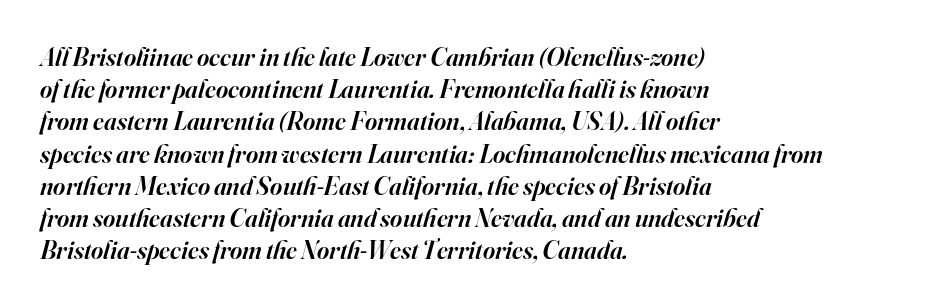
{"italic": "yes", "lean": "right", "slant_degrees": 16, "bold": "semi", "underline": "no", "align": "left", "line_spacing_ratio": 1.24, "letter_spacing": "normal", "letter_spacing_em": 0.0, "glyph_px": 26}
